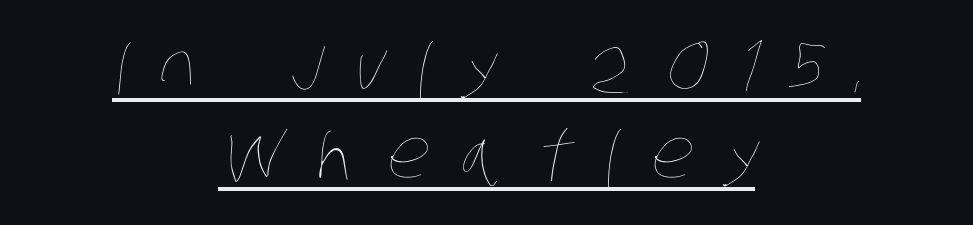
Inter-character spacing is expanded well beyond the font's built-in metrics. Vertical stems look standard width or narrower in stroke. The rows are spaced the way most documents space them. The compositor balanced each line on the midline. Each letter keeps its own natural width here, so spacing adapts to shape.
